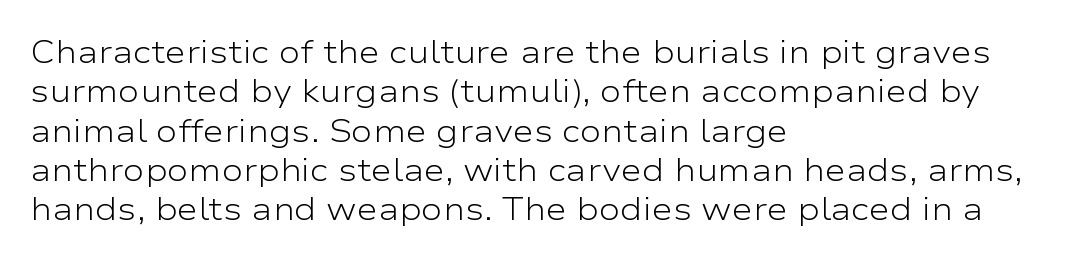
Q: Is the text bold? A: No.
Q: Is the text italic (slanted)? A: No, it is upright.
Q: Is the typeface a serif or a sans-serif typeface? A: Sans-serif.
Q: Is the text underlined? A: No.
Q: How is the paragraph aligned? A: Left-aligned.
Q: Is the spacing between letters normal or unusually wide? A: Normal.
Q: Width (condensed, normal, or wide)? A: Wide.
Q: Stroke contrast? A: Low.
Q: x-height? A: Medium.
Q: Monospaced? A: No.
